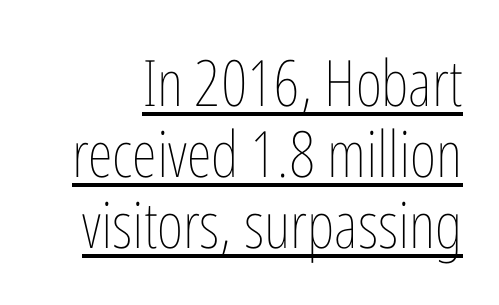
{"italic": "no", "bold": "no", "weight": "thin", "width": "condensed", "stroke_contrast": "low", "x_height": "medium", "monospaced": "no", "underline": "yes", "line_spacing": "tight", "line_spacing_ratio": 1.11, "letter_spacing": "normal", "letter_spacing_em": 0.0, "glyph_px": 64}
